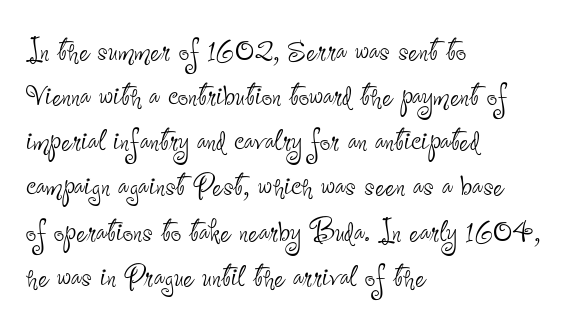
The image shows 37 px thin, condensed sans-serif type; set left-aligned, line spacing 1.22x, normal letter spacing, not underlined; low stroke contrast and a small x-height.
